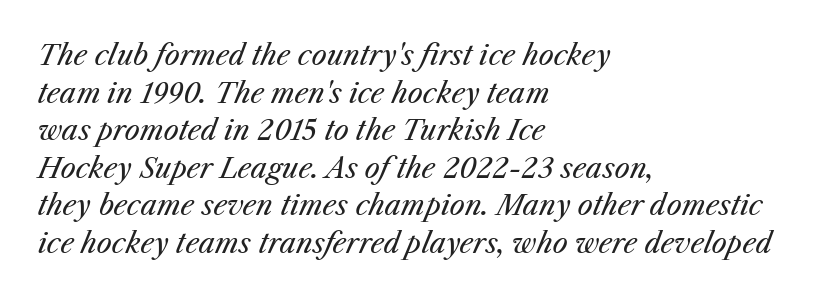
The image shows 27 px text type, italic (leaning right); set left-aligned, normal line spacing (1.39x), normal letter spacing, not underlined.
